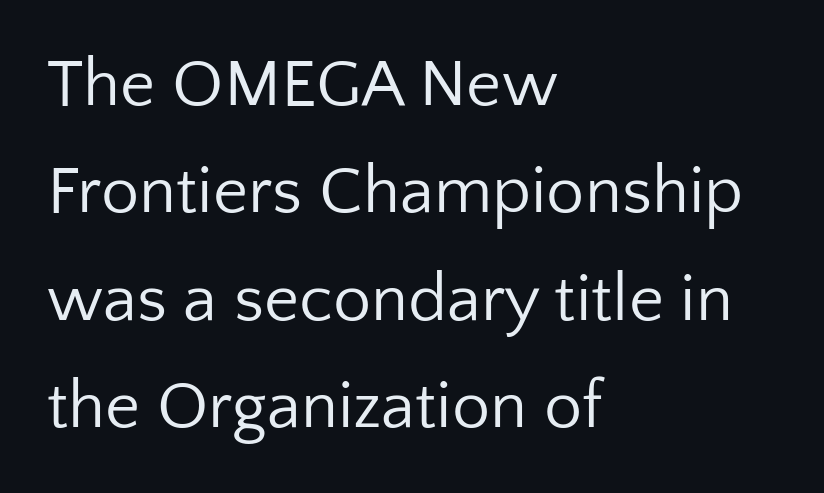
Q: Is the text bold? A: No.
Q: Is the text italic (slanted)? A: No, it is upright.
Q: Is the typeface a serif or a sans-serif typeface? A: Sans-serif.
Q: Is the text underlined? A: No.
Q: How is the paragraph aligned? A: Left-aligned.
Q: Is the spacing between letters normal or unusually wide? A: Normal.
Q: Is the spacing between lines tight, normal or loose? A: Normal.
Q: Width (condensed, normal, or wide)? A: Normal.
Q: Stroke contrast? A: Low.
Q: x-height? A: Medium.
Q: Monospaced? A: No.
